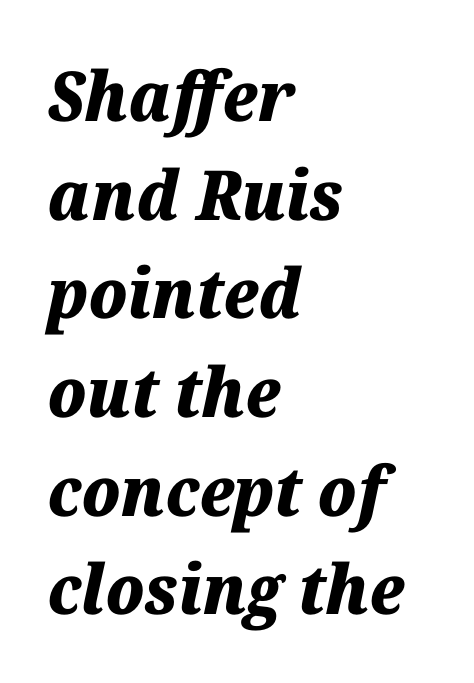
{"italic": "yes", "lean": "right", "slant_degrees": 12, "bold": "yes", "weight": "heavy", "width": "normal", "stroke_contrast": "medium", "x_height": "medium", "monospaced": "no", "underline": "no", "align": "left", "line_spacing": "normal", "line_spacing_ratio": 1.43, "letter_spacing": "normal", "letter_spacing_em": 0.0, "glyph_px": 69}
